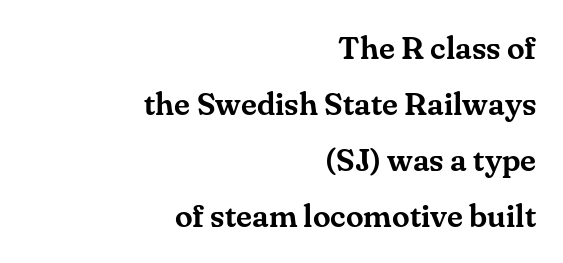
The image shows 32 px serif type, upright; set right-aligned, line spacing 1.75x, normal letter spacing, not underlined; medium stroke contrast and a small x-height.
